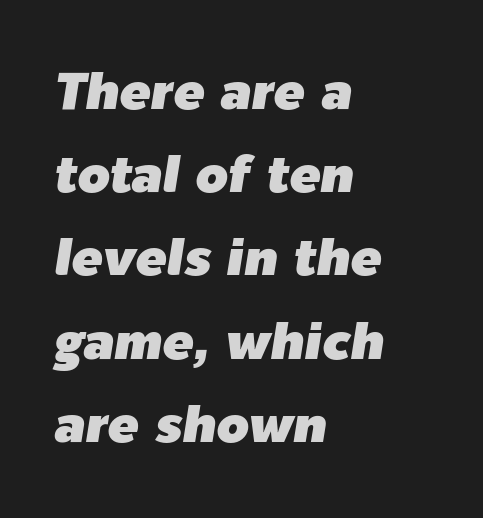
The image shows 52 px text type, italic (leaning right); set left-aligned, normal line spacing (1.6x), normal letter spacing, not underlined; low stroke contrast and a medium x-height.
